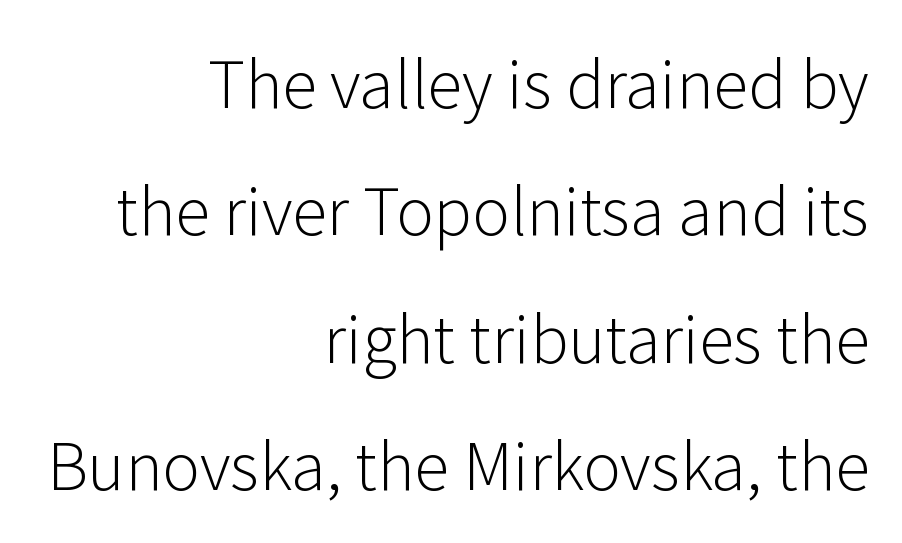
{"serif": "no", "italic": "no", "bold": "no", "weight": "light", "width": "normal", "stroke_contrast": "low", "x_height": "medium", "monospaced": "no", "underline": "no", "align": "right", "line_spacing": "loose", "line_spacing_ratio": 1.99, "letter_spacing": "normal", "letter_spacing_em": 0.0, "glyph_px": 64}
